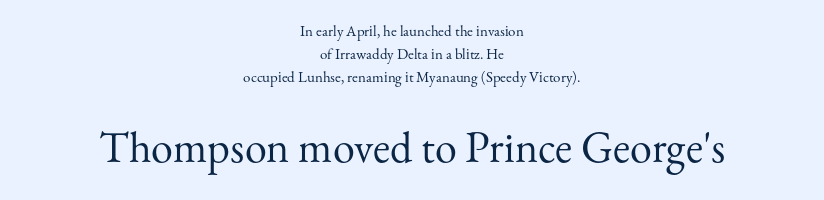
The image shows 44 px regular-weight serif type, upright; set centered, normal line spacing (1.55x), normal letter spacing, not underlined; the second (bottom) block is 2.93x larger; medium stroke contrast and a small x-height.
